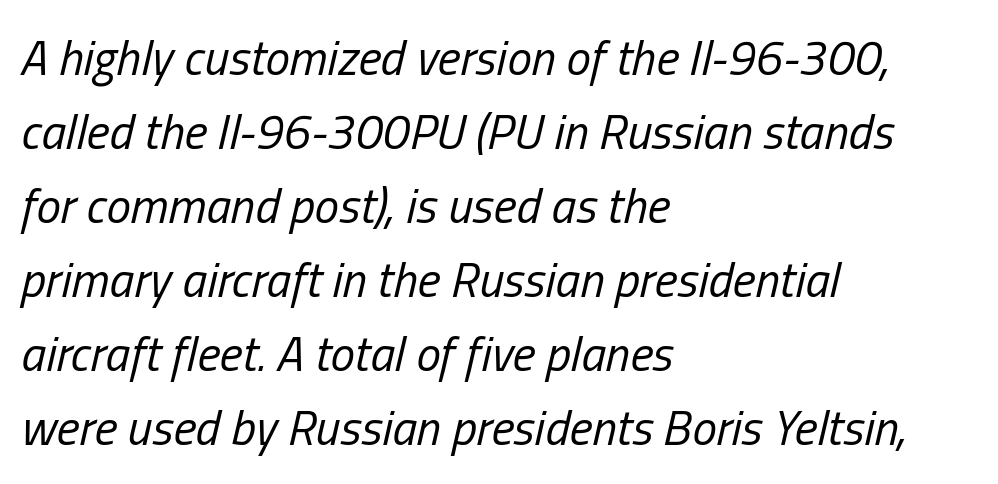
{"italic": "yes", "lean": "right", "slant_degrees": 13, "bold": "no", "weight": "regular", "width": "condensed", "stroke_contrast": "low", "x_height": "medium", "monospaced": "no", "underline": "no", "align": "left", "line_spacing": "normal", "line_spacing_ratio": 1.51, "letter_spacing": "normal", "letter_spacing_em": 0.0, "glyph_px": 49}
